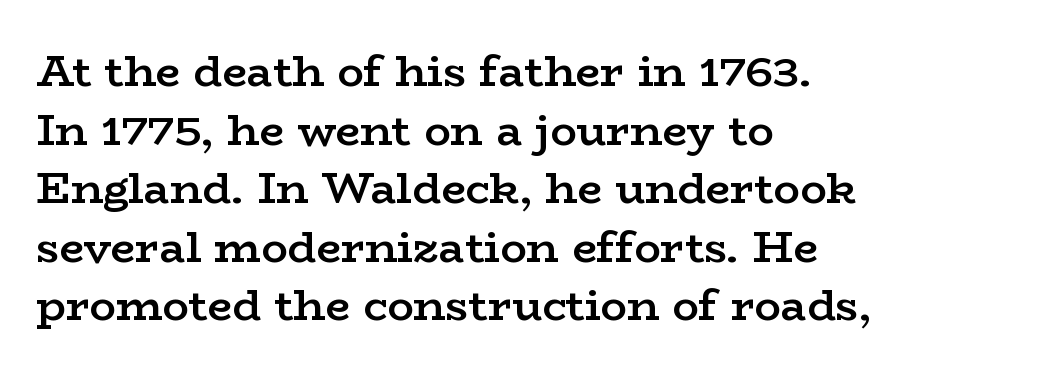
The image shows 44 px semibold, wide serif type, upright; set left-aligned, normal line spacing (1.33x), normal letter spacing, not underlined; low stroke contrast and a medium x-height.
